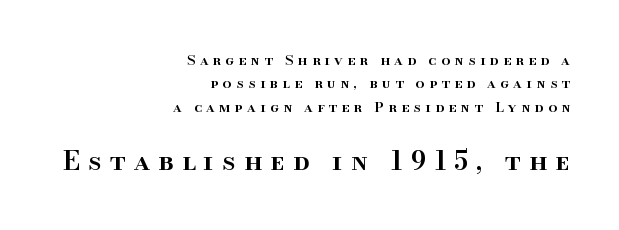
Q: Is the text bold? A: Semi-bold.
Q: Is the text italic (slanted)? A: No, it is upright.
Q: Is the text underlined? A: No.
Q: How is the paragraph aligned? A: Right-aligned.
Q: Is the spacing between letters normal or unusually wide? A: Unusually wide.
Q: Is the spacing between lines tight, normal or loose? A: Normal.
Q: Which block of text is set in a larger size, the first (top) or the second (bottom)? A: The second (bottom) one.
